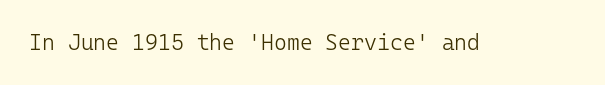
{"italic": "no", "bold": "no", "underline": "no", "letter_spacing": "normal", "letter_spacing_em": 0.0, "glyph_px": 22}
